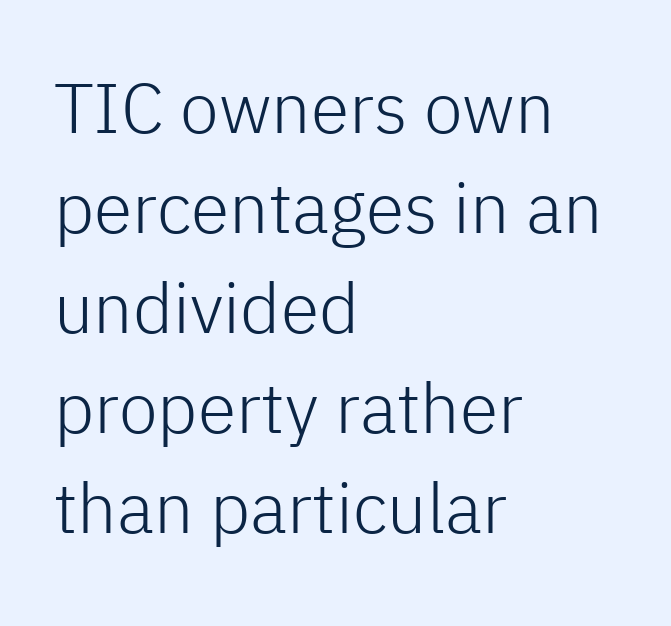
{"serif": "no", "italic": "no", "bold": "no", "weight": "light", "width": "normal", "stroke_contrast": "low", "x_height": "medium", "monospaced": "no", "underline": "no", "align": "left", "line_spacing": "normal", "line_spacing_ratio": 1.43, "letter_spacing": "normal", "letter_spacing_em": 0.0, "glyph_px": 70}
